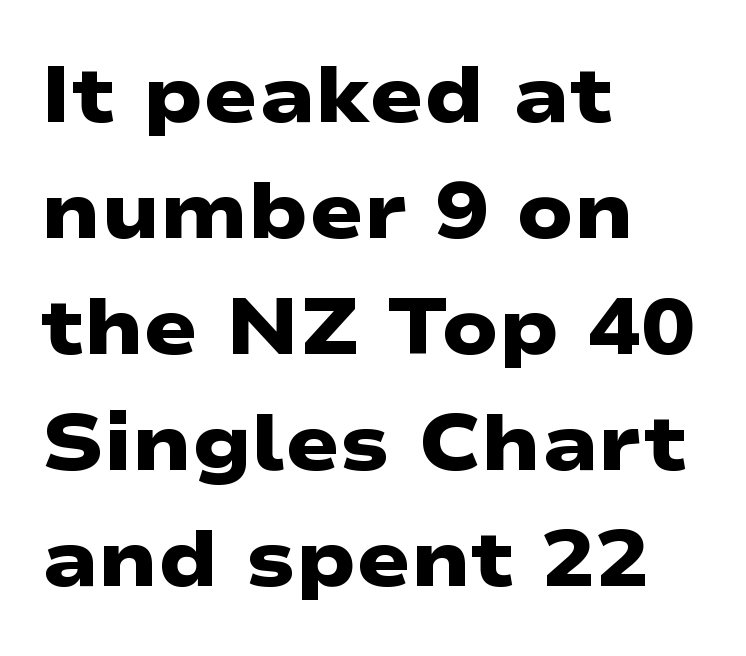
Q: Is the text bold? A: Yes.
Q: Is the typeface a serif or a sans-serif typeface? A: Sans-serif.
Q: Is the text underlined? A: No.
Q: How is the paragraph aligned? A: Left-aligned.
Q: Is the spacing between letters normal or unusually wide? A: Normal.
Q: Is the spacing between lines tight, normal or loose? A: Normal.
Q: Width (condensed, normal, or wide)? A: Wide.
Q: Stroke contrast? A: Low.
Q: x-height? A: Medium.
Q: Monospaced? A: No.
